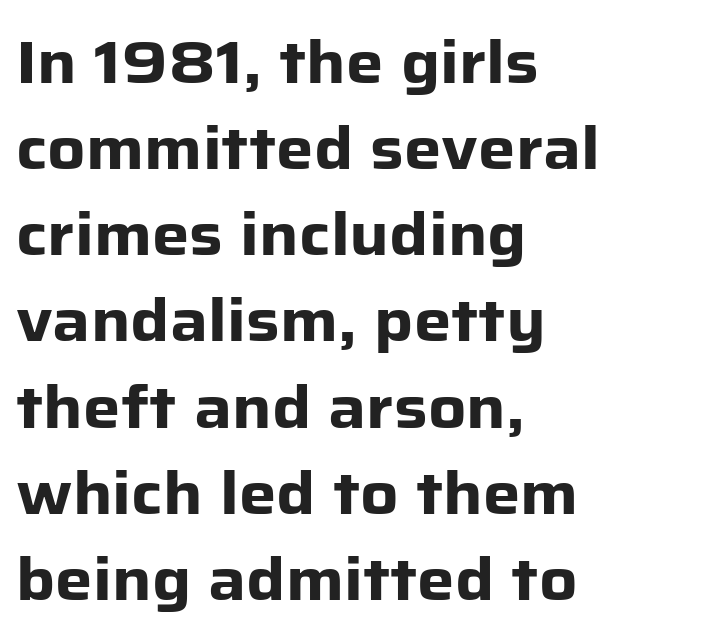
The image shows 59 px heavy sans-serif type, upright; set left-aligned, normal line spacing (1.46x), normal letter spacing, not underlined; low stroke contrast and a medium x-height.
